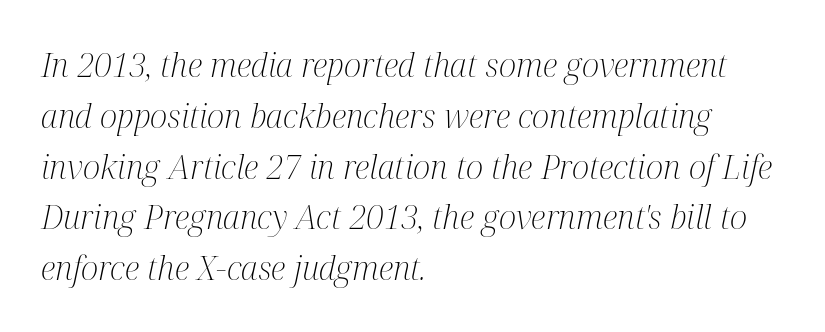
The image shows 33 px light, condensed serif type, italic (leaning right); set left-aligned, normal line spacing (1.54x), normal letter spacing, not underlined; medium stroke contrast and a medium x-height.
